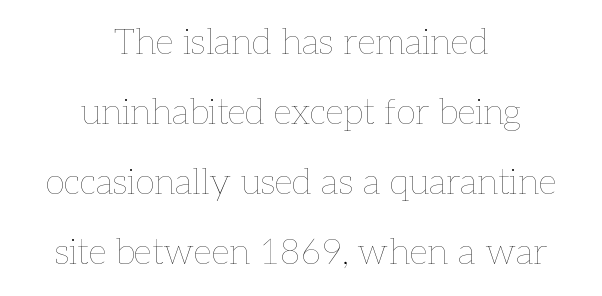
Underline: absent. These lines are rendered in a variable-pitch font. Layout note: lines centered. Spacing between characters is what you'd get straight out of the box. A roman cut, with each character standing at attention. This is not heavy type; no bold has been used.
